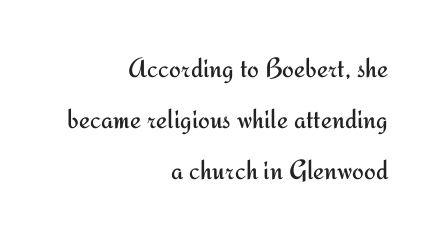
Q: Is the text bold? A: No.
Q: Is the text italic (slanted)? A: No, it is upright.
Q: Is the typeface a serif or a sans-serif typeface? A: Sans-serif.
Q: Is the text underlined? A: No.
Q: How is the paragraph aligned? A: Right-aligned.
Q: Is the spacing between letters normal or unusually wide? A: Normal.
Q: Width (condensed, normal, or wide)? A: Normal.
Q: Stroke contrast? A: Medium.
Q: x-height? A: Small.
Q: Monospaced? A: No.
